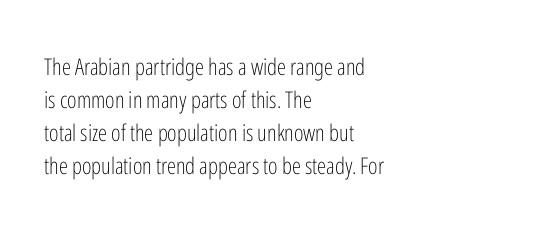
{"italic": "no", "bold": "no", "underline": "no", "align": "left", "line_spacing": "normal", "line_spacing_ratio": 1.44, "letter_spacing": "normal", "letter_spacing_em": 0.0, "glyph_px": 23}
